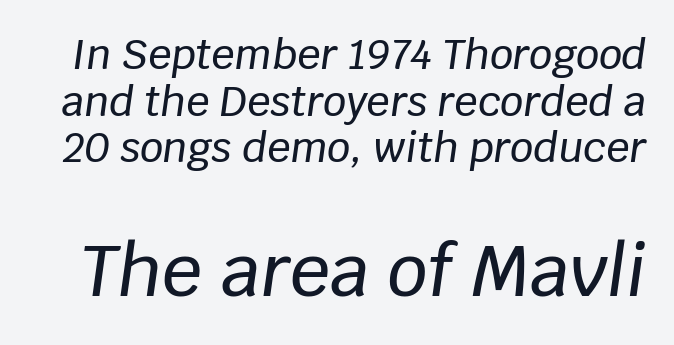
{"italic": "yes", "lean": "right", "slant_degrees": 8, "width": "normal", "stroke_contrast": "low", "x_height": "large", "monospaced": "no", "underline": "no", "line_spacing": "tight", "line_spacing_ratio": 1.14, "letter_spacing": "normal", "letter_spacing_em": 0.0, "larger_block": "second", "size_ratio": 1.73, "glyph_px": 71}
